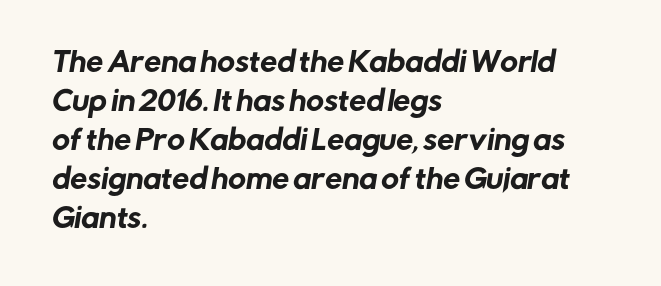
The image shows 27 px text type; set left-aligned, normal line spacing (1.44x), normal letter spacing, not underlined.
